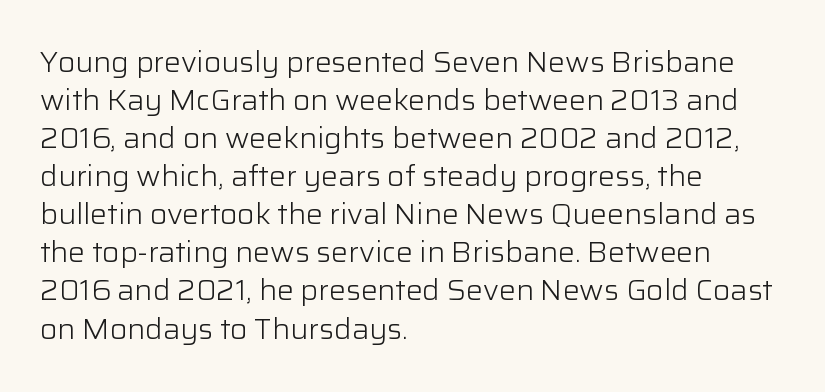
{"serif": "no", "italic": "no", "bold": "no", "weight": "light", "width": "normal", "stroke_contrast": "low", "x_height": "medium", "monospaced": "no", "underline": "no", "align": "left", "line_spacing": "normal", "line_spacing_ratio": 1.36, "letter_spacing": "normal", "letter_spacing_em": 0.0, "glyph_px": 28}
